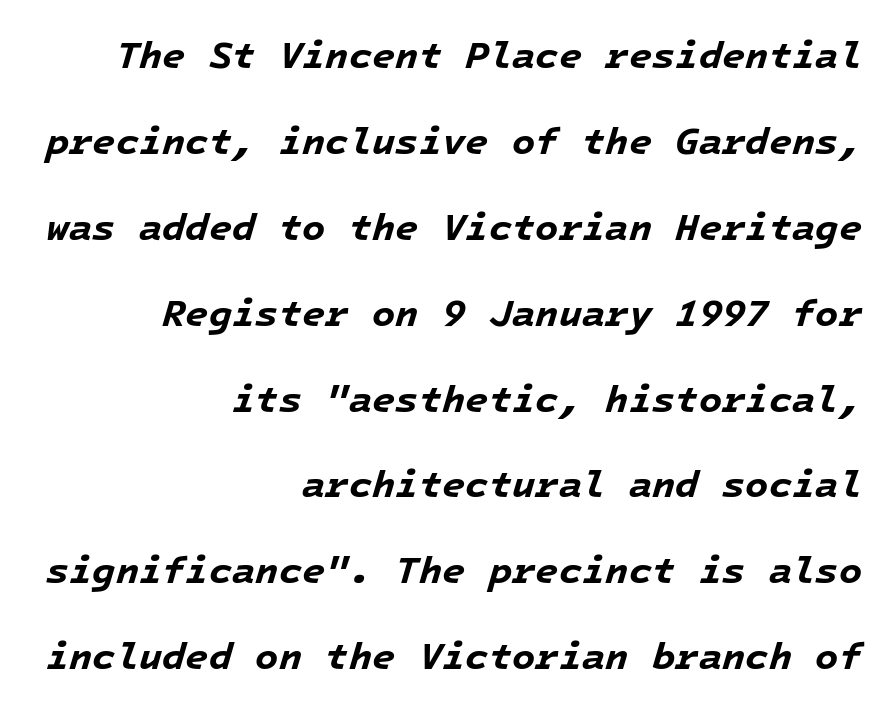
The image shows 38 px bold type, italic (leaning right), monospaced; set right-aligned, loose line spacing (2.26x), normal letter spacing, not underlined; low stroke contrast and a medium x-height.
